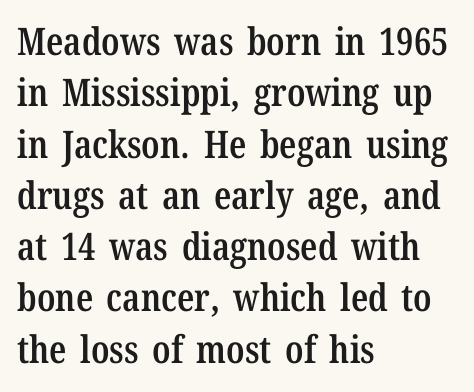
Q: Is the text bold? A: Semi-bold.
Q: Is the text italic (slanted)? A: No, it is upright.
Q: Is the typeface a serif or a sans-serif typeface? A: Serif.
Q: Is the text underlined? A: No.
Q: How is the paragraph aligned? A: Left-aligned.
Q: Is the spacing between letters normal or unusually wide? A: Normal.
Q: Is the spacing between lines tight, normal or loose? A: Normal.
Q: Width (condensed, normal, or wide)? A: Condensed.
Q: Stroke contrast? A: Low.
Q: x-height? A: Medium.
Q: Monospaced? A: No.
